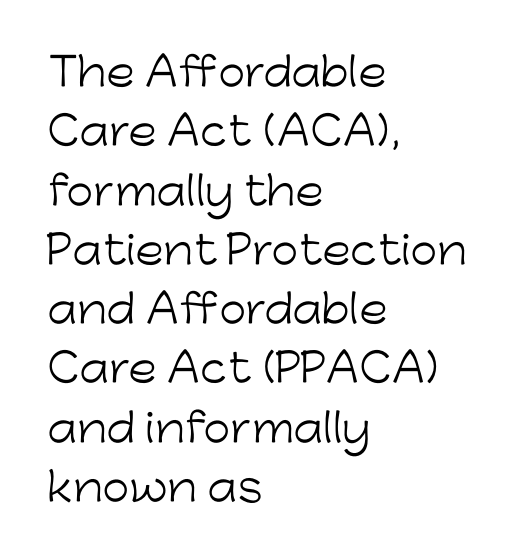
Serif or sans? Sans — the stroke terminals are bare. Does the lettering tilt? It doesn't — this is upright. The strip under each line holds only bare page. The strokes carry an ordinary text weight at most. Words appear dense and cohesive because spacing is normal.
